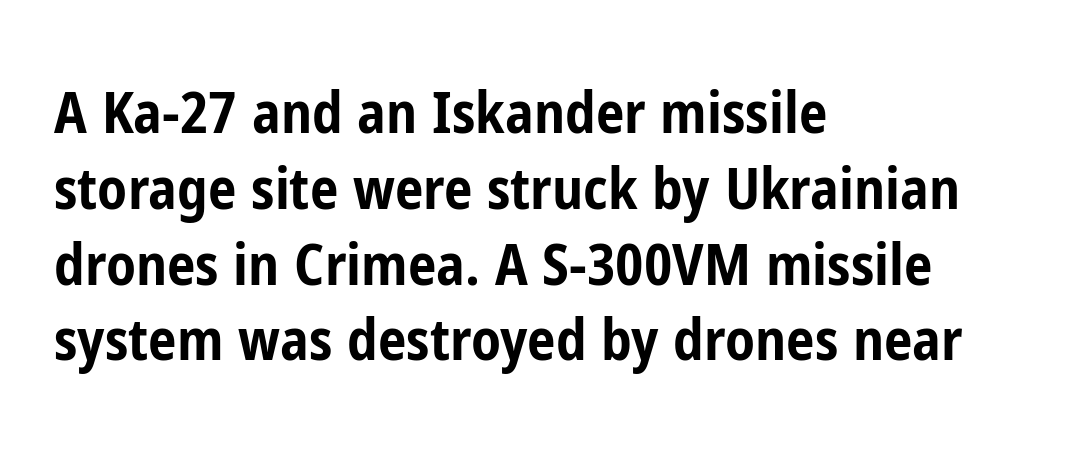
The image shows 57 px bold, condensed sans-serif type, upright; set left-aligned, normal line spacing (1.33x), normal letter spacing, not underlined; low stroke contrast and a medium x-height.
